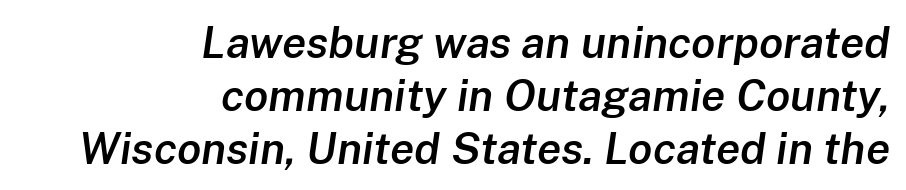
{"italic": "yes", "lean": "right", "slant_degrees": 8, "bold": "semi", "weight": "semibold", "width": "normal", "stroke_contrast": "low", "x_height": "medium", "monospaced": "no", "underline": "no", "align": "right", "line_spacing_ratio": 1.2, "letter_spacing": "normal", "letter_spacing_em": 0.0, "glyph_px": 44}
